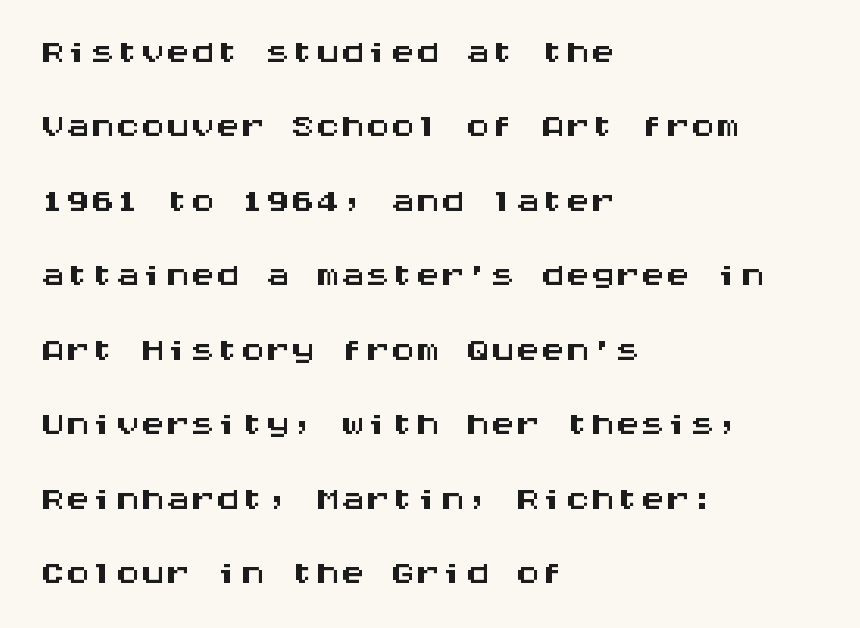
Q: Is the text italic (slanted)? A: No, it is upright.
Q: Is the typeface a serif or a sans-serif typeface? A: Sans-serif.
Q: Is the text underlined? A: No.
Q: How is the paragraph aligned? A: Left-aligned.
Q: Is the spacing between letters normal or unusually wide? A: Normal.
Q: Is the spacing between lines tight, normal or loose? A: Normal.
Q: Width (condensed, normal, or wide)? A: Wide.
Q: Stroke contrast? A: Medium.
Q: x-height? A: Large.
Q: Monospaced? A: Yes.
